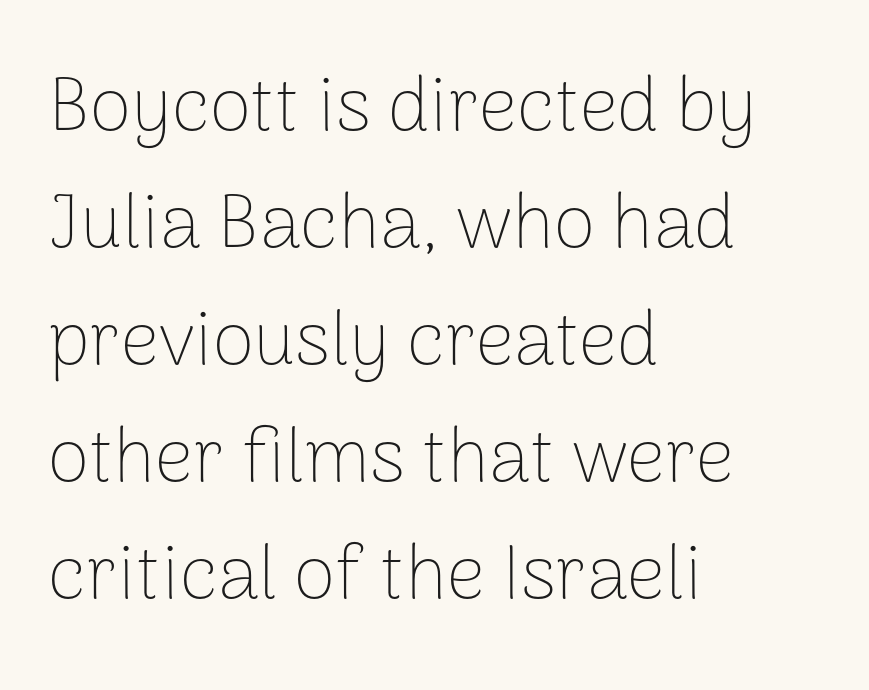
A typesetter would call this proportional, since set widths differ per character. The face used here is a sans, in the tradition of grotesques and geometrics. Posture: vertical. The type is set solid horizontally, with unmodified tracking.
